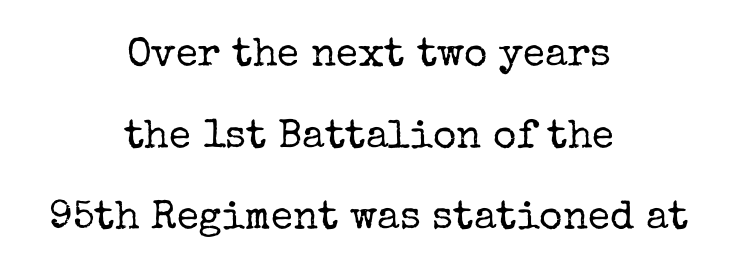
Q: Is the text bold? A: No.
Q: Is the text italic (slanted)? A: No, it is upright.
Q: Is the typeface a serif or a sans-serif typeface? A: Serif.
Q: Is the text underlined? A: No.
Q: How is the paragraph aligned? A: Centered.
Q: Is the spacing between letters normal or unusually wide? A: Normal.
Q: Is the spacing between lines tight, normal or loose? A: Loose.
Q: Width (condensed, normal, or wide)? A: Normal.
Q: Stroke contrast? A: Low.
Q: x-height? A: Medium.
Q: Monospaced? A: No.
